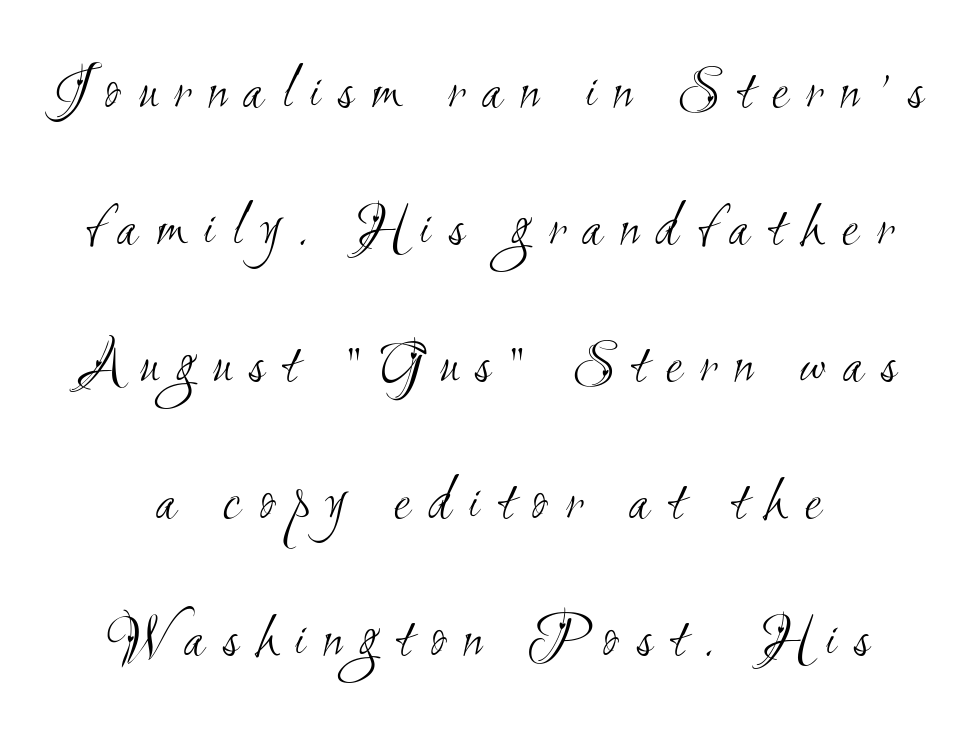
What stands out about the letter spacing? Its width — letters are far apart. The rendering shows plain stroke endings on the letterforms — a sans-serif design. Spacing verdict: proportional, widths tailored to each character. The font sits on the lighter half of the weight spectrum, regular included. This rendering features lettering with no underline.
